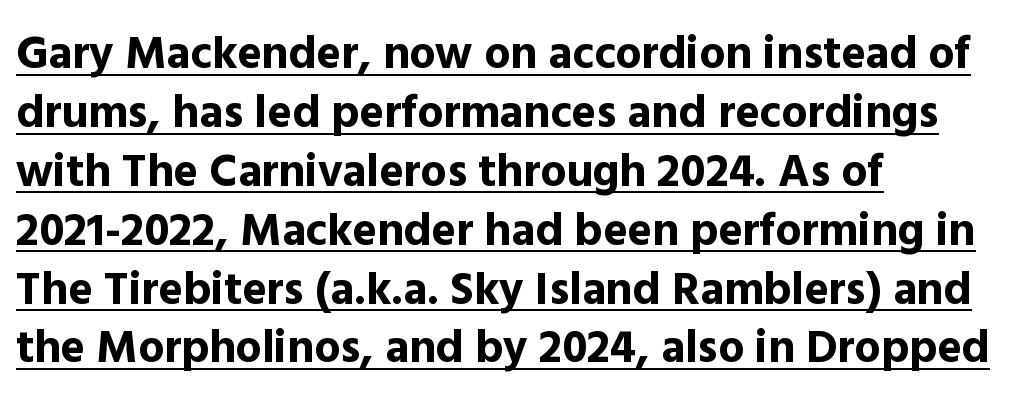
Has an underline been added? It has. A dark, heavy texture on the line: the type is bold. Posture: upright roman. Look at the bottom of the vertical strokes: they stop flat, with no serifs. In terms of leading, this rendering sits right in the middle. All the whitespace from short lines collects on the right.
